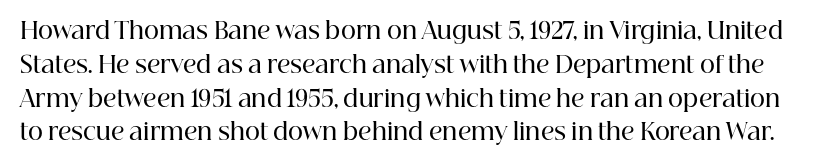
The image shows 23 px text type, upright; set normal line spacing (1.47x), normal letter spacing, not underlined.
